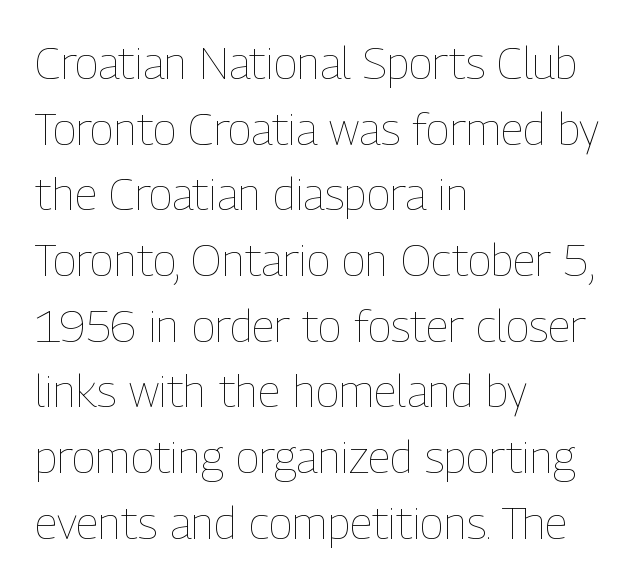
The letters advance in unequal steps, a hallmark of proportional type. This rendering uses left alignment, leaving the right contour irregular. Is there any slant? The stems are plumb. No chunkiness to these letters — they're not bold.
